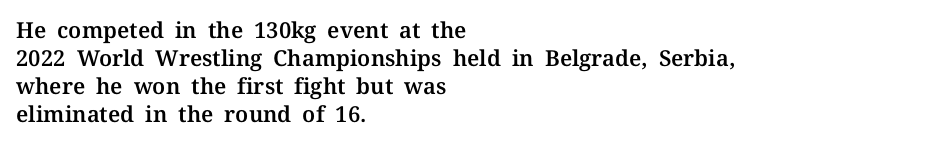
Style check: upright. Decoration check: the copy has no underline. The gaps between neighbouring characters are ordinary and unremarkable. This sample is left-justified, so line endings fall wherever the words run out. The rows are spaced the way most documents space them.
